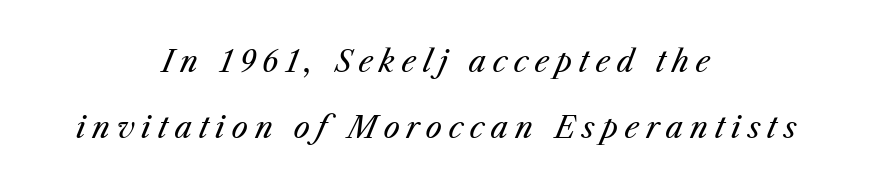
Q: Is the text bold? A: No.
Q: Is the text italic (slanted)? A: Yes, it leans right by about 25 degrees.
Q: Is the text underlined? A: No.
Q: How is the paragraph aligned? A: Centered.
Q: Is the spacing between letters normal or unusually wide? A: Unusually wide.
Q: Is the spacing between lines tight, normal or loose? A: Loose.
Q: Width (condensed, normal, or wide)? A: Normal.
Q: Stroke contrast? A: Medium.
Q: x-height? A: Medium.
Q: Monospaced? A: No.
